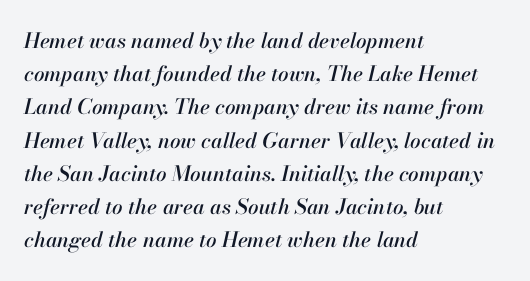
Q: Is the text italic (slanted)? A: Yes, it leans right by about 13 degrees.
Q: Is the text underlined? A: No.
Q: How is the paragraph aligned? A: Left-aligned.
Q: Is the spacing between letters normal or unusually wide? A: Normal.
Q: Is the spacing between lines tight, normal or loose? A: Normal.
